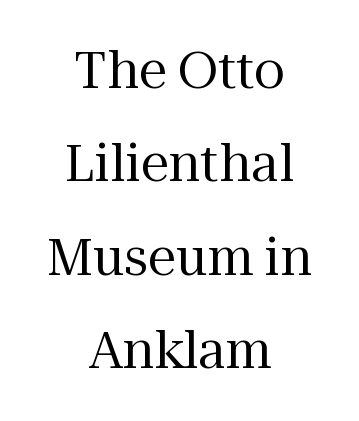
{"serif": "yes", "italic": "no", "bold": "no", "weight": "regular", "width": "normal", "stroke_contrast": "medium", "x_height": "medium", "monospaced": "no", "underline": "no", "align": "center", "line_spacing_ratio": 1.83, "letter_spacing": "normal", "letter_spacing_em": 0.0, "glyph_px": 51}
